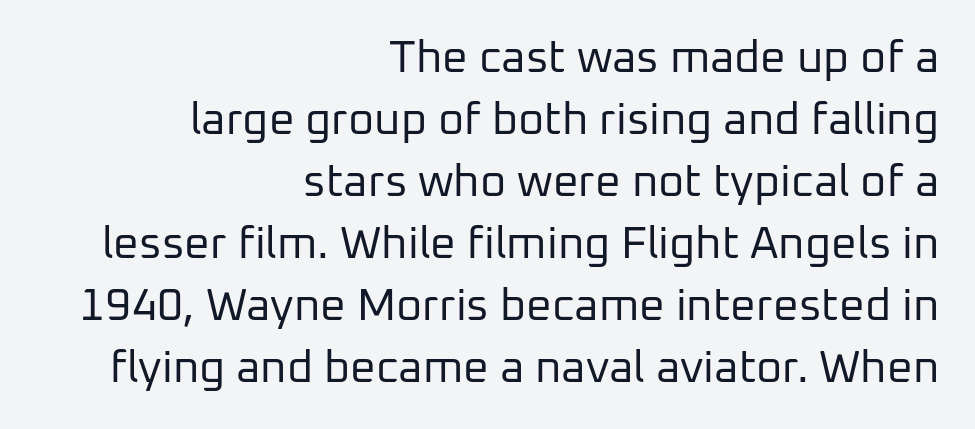
Q: Is the text bold? A: No.
Q: Is the text italic (slanted)? A: No, it is upright.
Q: Is the typeface a serif or a sans-serif typeface? A: Sans-serif.
Q: Is the text underlined? A: No.
Q: How is the paragraph aligned? A: Right-aligned.
Q: Is the spacing between letters normal or unusually wide? A: Normal.
Q: Is the spacing between lines tight, normal or loose? A: Normal.
Q: Width (condensed, normal, or wide)? A: Normal.
Q: Stroke contrast? A: Low.
Q: x-height? A: Medium.
Q: Monospaced? A: No.
